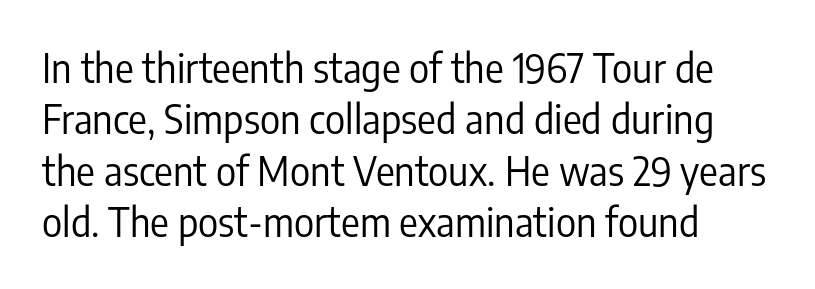
Q: Is the text bold? A: No.
Q: Is the text italic (slanted)? A: No, it is upright.
Q: Is the typeface a serif or a sans-serif typeface? A: Sans-serif.
Q: Is the text underlined? A: No.
Q: How is the paragraph aligned? A: Left-aligned.
Q: Is the spacing between letters normal or unusually wide? A: Normal.
Q: Is the spacing between lines tight, normal or loose? A: Normal.
Q: Width (condensed, normal, or wide)? A: Condensed.
Q: Stroke contrast? A: Low.
Q: x-height? A: Medium.
Q: Monospaced? A: No.
